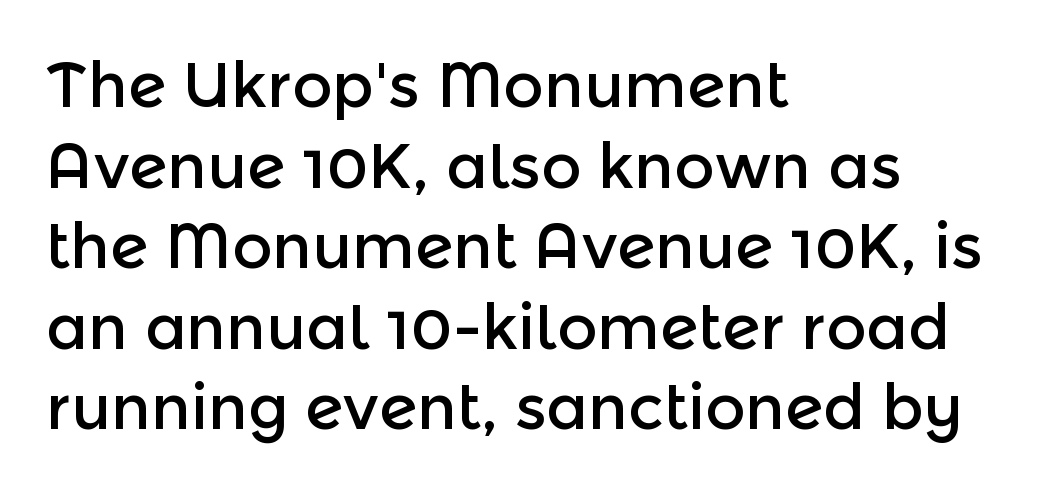
{"serif": "no", "italic": "no", "width": "normal", "x_height": "medium", "monospaced": "no", "underline": "no", "align": "left", "line_spacing": "normal", "line_spacing_ratio": 1.3, "letter_spacing": "normal", "letter_spacing_em": 0.0, "glyph_px": 62}
